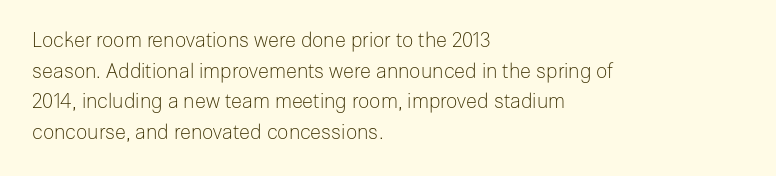
Q: Is the text bold? A: No.
Q: Is the text italic (slanted)? A: No, it is upright.
Q: Is the text underlined? A: No.
Q: How is the paragraph aligned? A: Left-aligned.
Q: Is the spacing between letters normal or unusually wide? A: Normal.
Q: Is the spacing between lines tight, normal or loose? A: Normal.
